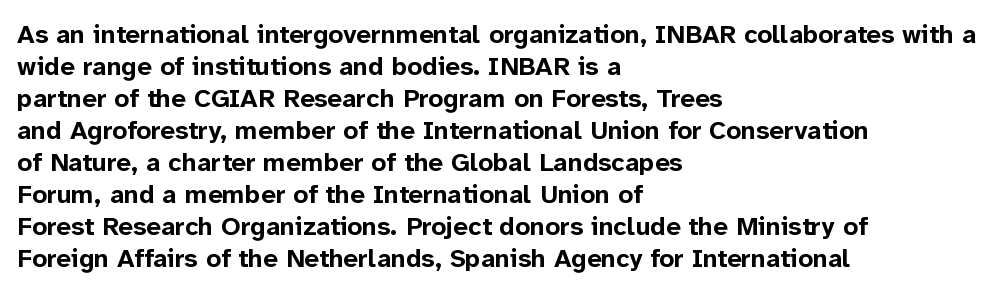
Q: Is the text bold? A: Yes.
Q: Is the text italic (slanted)? A: No, it is upright.
Q: Is the text underlined? A: No.
Q: How is the paragraph aligned? A: Left-aligned.
Q: Is the spacing between letters normal or unusually wide? A: Normal.
